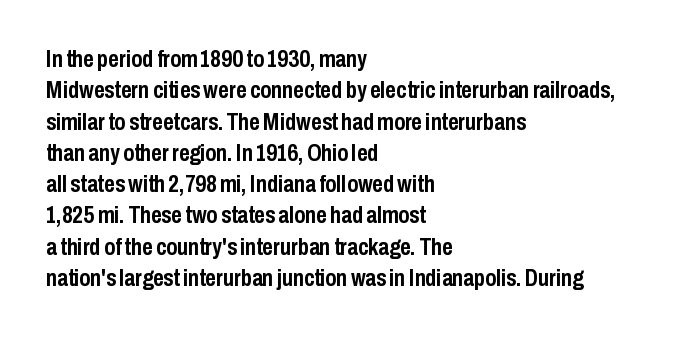
{"italic": "no", "bold": "yes", "underline": "no", "align": "left", "line_spacing": "normal", "line_spacing_ratio": 1.36, "letter_spacing": "normal", "letter_spacing_em": 0.0, "glyph_px": 23}
